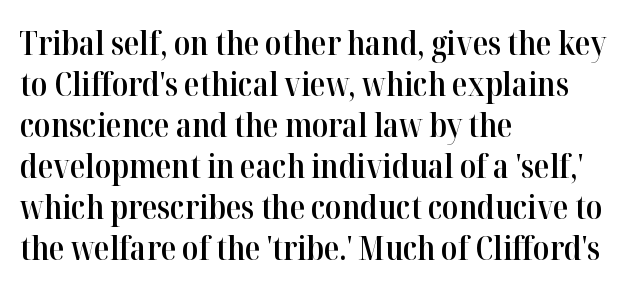
Q: Is the text bold? A: Semi-bold.
Q: Is the text italic (slanted)? A: No, it is upright.
Q: Is the typeface a serif or a sans-serif typeface? A: Serif.
Q: Is the text underlined? A: No.
Q: How is the paragraph aligned? A: Left-aligned.
Q: Is the spacing between letters normal or unusually wide? A: Normal.
Q: Is the spacing between lines tight, normal or loose? A: Normal.
Q: Width (condensed, normal, or wide)? A: Normal.
Q: Stroke contrast? A: High.
Q: x-height? A: Medium.
Q: Monospaced? A: No.
